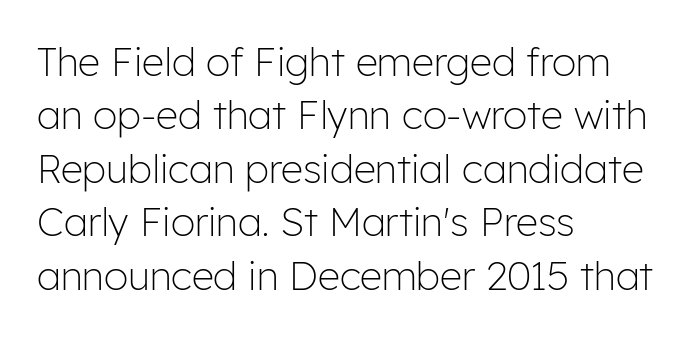
The image shows 39 px light sans-serif type, upright; set left-aligned, normal line spacing (1.37x), normal letter spacing, not underlined; low stroke contrast and a medium x-height.
